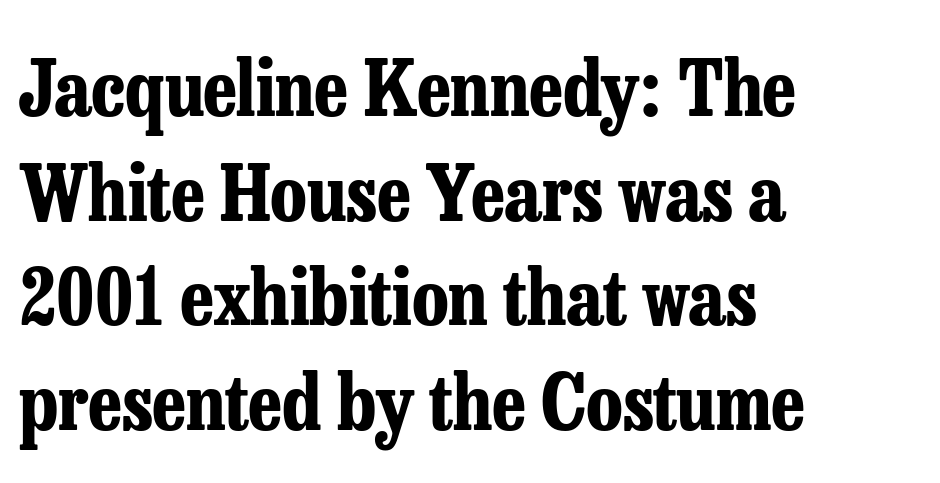
The image shows 77 px bold, condensed serif type, upright; set left-aligned, normal line spacing (1.36x), normal letter spacing, not underlined; low stroke contrast and a medium x-height.
